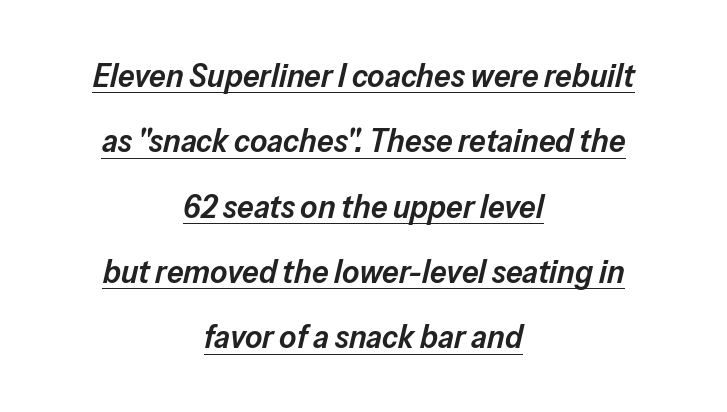
The passage is arranged like a title page — every line centered. Is there much room between lines? Yes — plenty of vertical air separates them. The face used here is a semibold: visibly heavier than regular, lighter than bold. The passage shown is typed in a proportional face where columns would drift.
